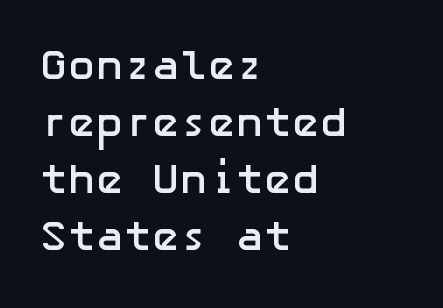
The image shows 42 px semibold sans-serif type, upright; set left-aligned, normal line spacing (1.36x), normal letter spacing, not underlined; low stroke contrast and a medium x-height.
